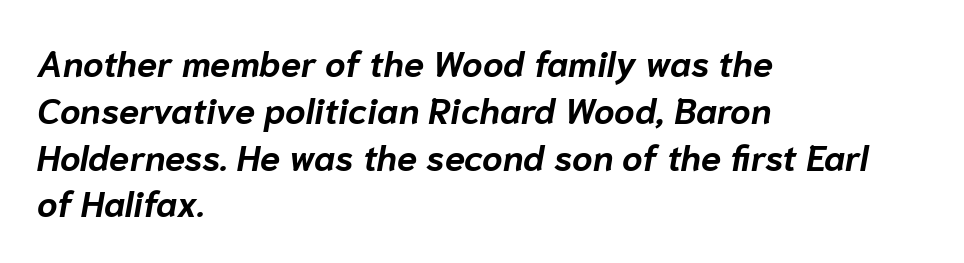
{"italic": "yes", "lean": "right", "slant_degrees": 10, "bold": "yes", "weight": "bold", "width": "normal", "stroke_contrast": "low", "x_height": "medium", "monospaced": "no", "underline": "no", "align": "left", "line_spacing": "normal", "line_spacing_ratio": 1.3, "letter_spacing": "normal", "letter_spacing_em": 0.0, "glyph_px": 36}
